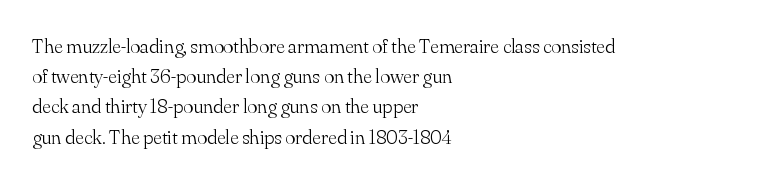
Q: Is the text bold? A: No.
Q: Is the text italic (slanted)? A: No, it is upright.
Q: Is the text underlined? A: No.
Q: How is the paragraph aligned? A: Left-aligned.
Q: Is the spacing between letters normal or unusually wide? A: Normal.
Q: Is the spacing between lines tight, normal or loose? A: Normal.
